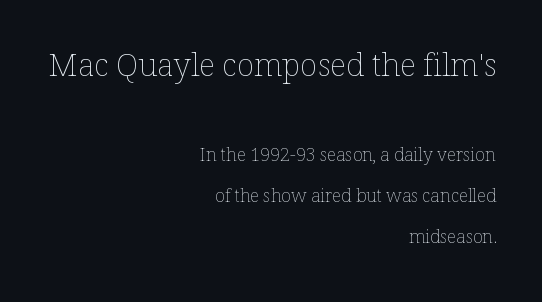
Line spacing here is loose. Bare-footed words on every line. In CSS terms this would be text-align: right. The face used here is rendered with its standard letterfit. Looks like regular typesetting: each glyph gets only the width it needs.
